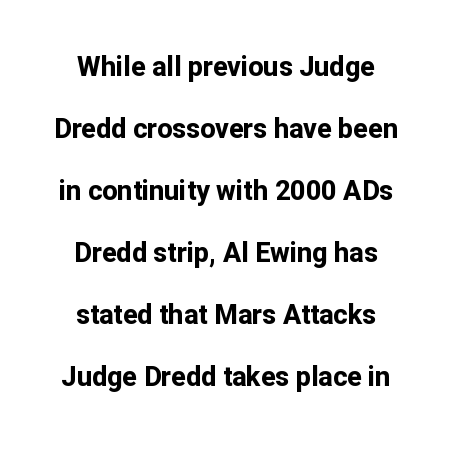
{"italic": "no", "bold": "yes", "underline": "no", "align": "center", "line_spacing": "loose", "line_spacing_ratio": 2.3, "letter_spacing": "normal", "letter_spacing_em": 0.0, "glyph_px": 27}
